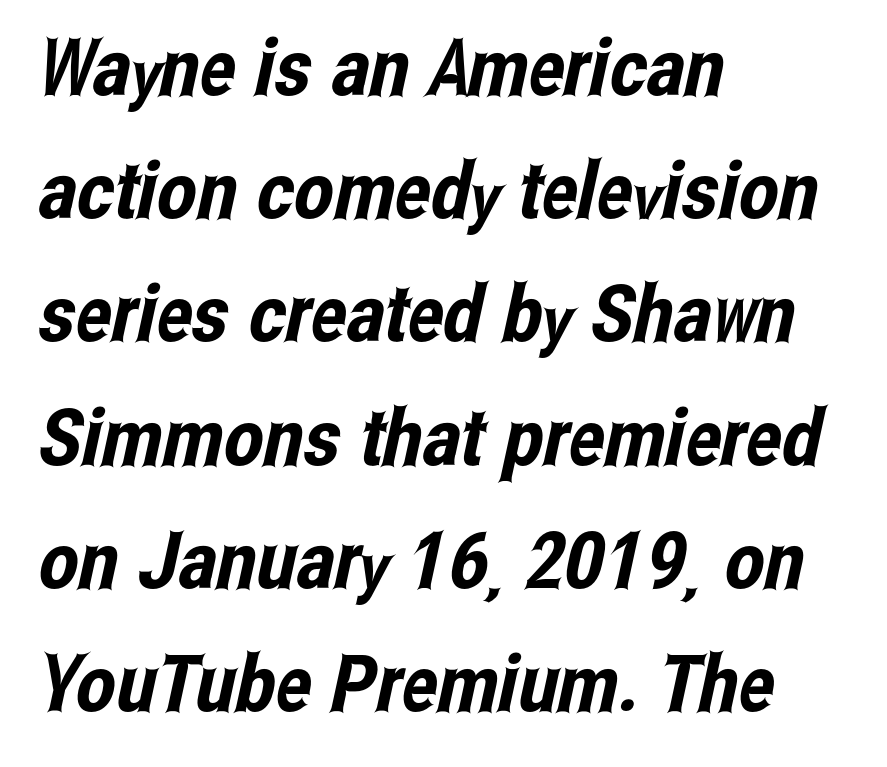
Type without underlining. Standard letterfit; no display-style spreading of the glyphs. Each line starts at the same left margin while the right side varies. Character widths vary here, with narrow letters taking less room than wide ones. Observe the absence of serifs on each vertical stroke in this sample. In terms of leading, this rendering sits right in the middle.
